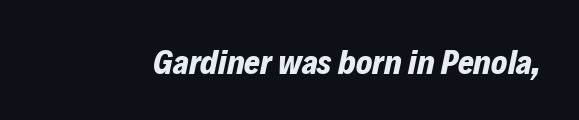
Q: Is the text bold? A: Yes.
Q: Is the text italic (slanted)? A: Yes, it leans right by about 12 degrees.
Q: Is the text underlined? A: No.
Q: Is the spacing between letters normal or unusually wide? A: Normal.
Q: Width (condensed, normal, or wide)? A: Normal.
Q: Stroke contrast? A: Low.
Q: x-height? A: Medium.
Q: Monospaced? A: No.
